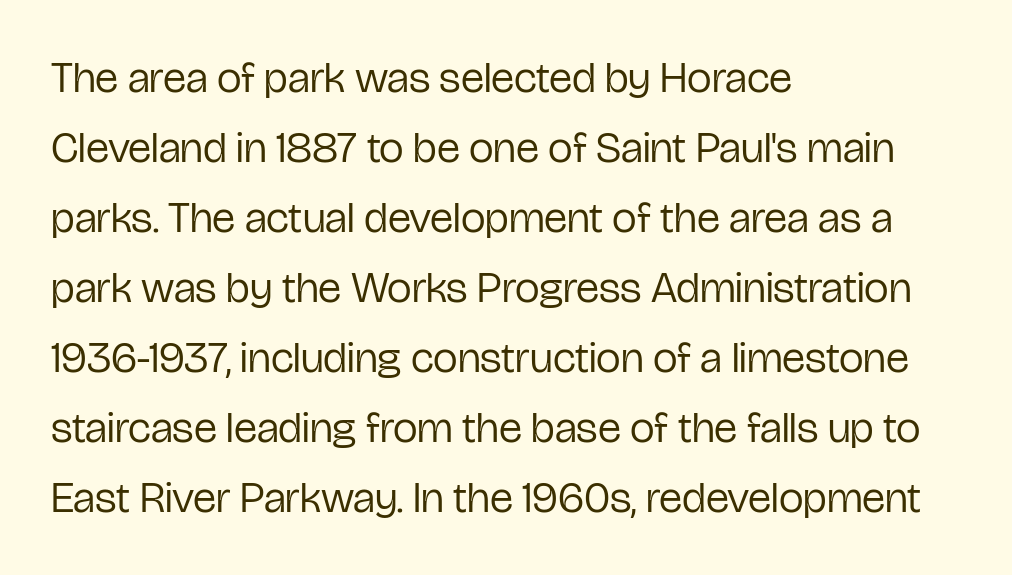
Q: Is the text bold? A: No.
Q: Is the text italic (slanted)? A: No, it is upright.
Q: Is the typeface a serif or a sans-serif typeface? A: Sans-serif.
Q: Is the text underlined? A: No.
Q: How is the paragraph aligned? A: Left-aligned.
Q: Is the spacing between letters normal or unusually wide? A: Normal.
Q: Is the spacing between lines tight, normal or loose? A: Normal.
Q: Width (condensed, normal, or wide)? A: Condensed.
Q: Stroke contrast? A: Low.
Q: x-height? A: Medium.
Q: Monospaced? A: No.
